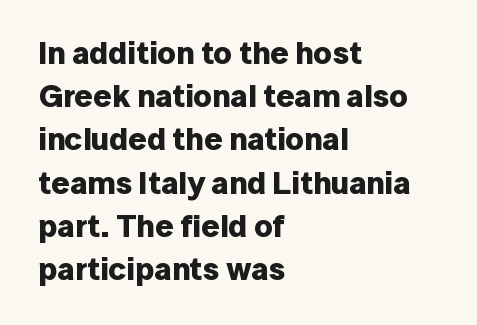
The image shows 32 px bold sans-serif type, upright; set left-aligned, normal line spacing (1.35x), normal letter spacing, not underlined; low stroke contrast and a medium x-height.
